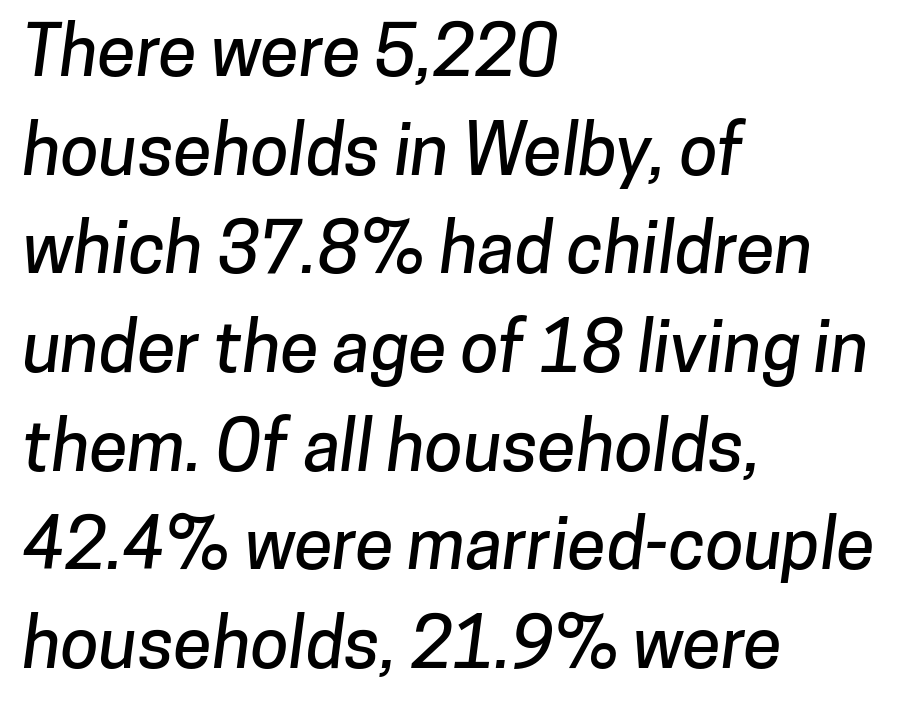
Q: Is the typeface a serif or a sans-serif typeface? A: Sans-serif.
Q: Is the text underlined? A: No.
Q: How is the paragraph aligned? A: Left-aligned.
Q: Is the spacing between letters normal or unusually wide? A: Normal.
Q: Is the spacing between lines tight, normal or loose? A: Normal.
Q: Width (condensed, normal, or wide)? A: Normal.
Q: Stroke contrast? A: Low.
Q: x-height? A: Medium.
Q: Monospaced? A: No.
